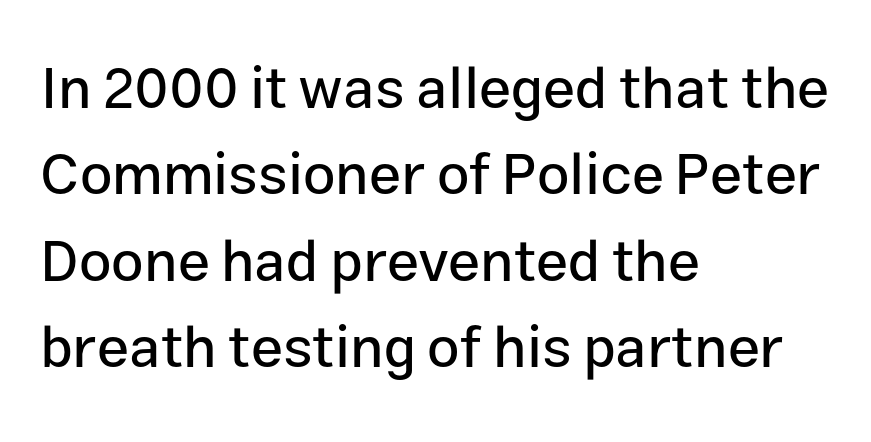
{"serif": "no", "italic": "no", "width": "normal", "stroke_contrast": "low", "x_height": "medium", "monospaced": "no", "underline": "no", "align": "left", "line_spacing": "normal", "line_spacing_ratio": 1.49, "letter_spacing": "normal", "letter_spacing_em": 0.0, "glyph_px": 58}
